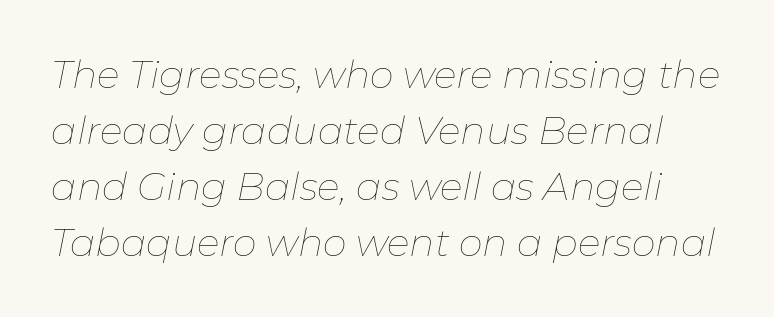
The image shows 38 px thin type, italic (leaning right); set normal line spacing (1.47x), normal letter spacing, not underlined; low stroke contrast and a medium x-height.
